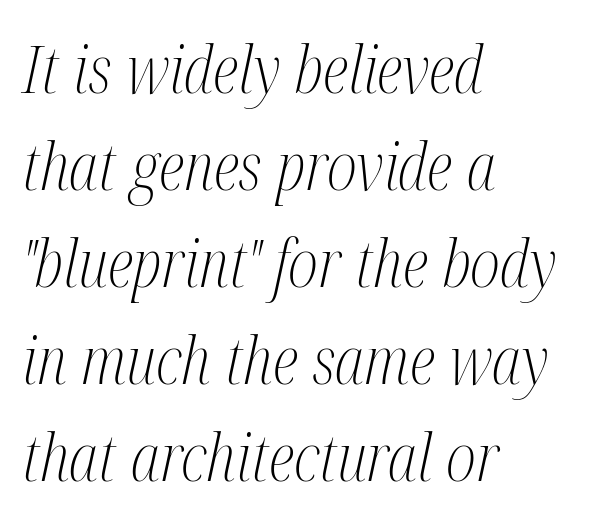
{"serif": "yes", "italic": "yes", "lean": "right", "slant_degrees": 12, "bold": "no", "weight": "light", "width": "condensed", "stroke_contrast": "medium", "x_height": "medium", "monospaced": "no", "underline": "no", "align": "left", "line_spacing": "normal", "line_spacing_ratio": 1.47, "letter_spacing": "normal", "letter_spacing_em": 0.0, "glyph_px": 66}
